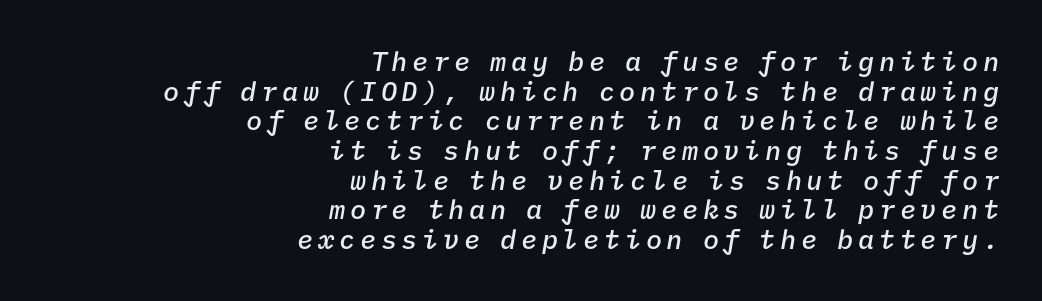
Q: Is the text bold? A: Semi-bold.
Q: Is the text italic (slanted)? A: Yes, it leans right by about 9 degrees.
Q: Is the text underlined? A: No.
Q: How is the paragraph aligned? A: Right-aligned.
Q: Is the spacing between lines tight, normal or loose? A: Tight.
